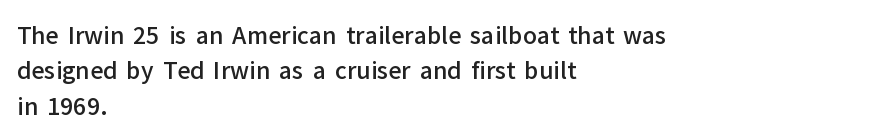
A bit beefed up — I'd call it semibold rather than bold. Upright lettering throughout. Students, observe: this is what conventionally led text looks like. The typesetter chose a ragged-right arrangement here. The rendering keeps characters at their native spacing. Only glyphs here, with clear space below each row.
